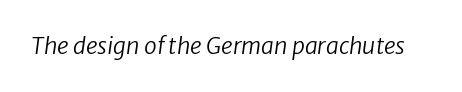
The image shows 23 px text type, italic (leaning right); set normal letter spacing, not underlined.
